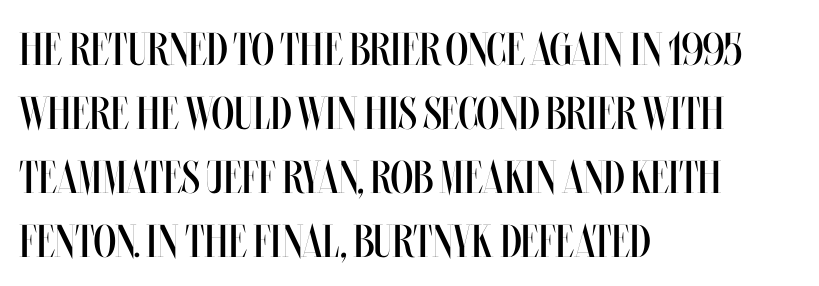
The lines sit at an ordinary, default distance from one another. Quick note: not italic, upright. Horizontally, the lines are justified to the leading edge only. Beneath every word, the page is bare. Does extra space separate the letters? No, they use regular spacing. Think standard paragraph weight, or any step lighter than that.
